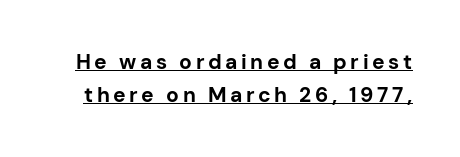
Underlined type. Reading down the column, the eye jumps a familiar distance to each next line. I'd describe the lettering as bold — thick and assertive. Quick note: not italic, upright.
